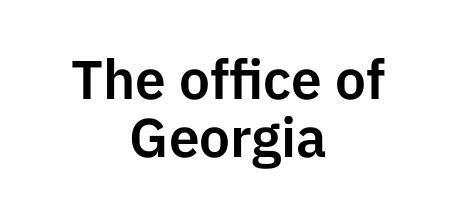
Q: Is the text italic (slanted)? A: No, it is upright.
Q: Is the typeface a serif or a sans-serif typeface? A: Sans-serif.
Q: Is the text underlined? A: No.
Q: How is the paragraph aligned? A: Centered.
Q: Is the spacing between letters normal or unusually wide? A: Normal.
Q: Is the spacing between lines tight, normal or loose? A: Tight.
Q: Width (condensed, normal, or wide)? A: Normal.
Q: Stroke contrast? A: Low.
Q: x-height? A: Medium.
Q: Monospaced? A: No.
